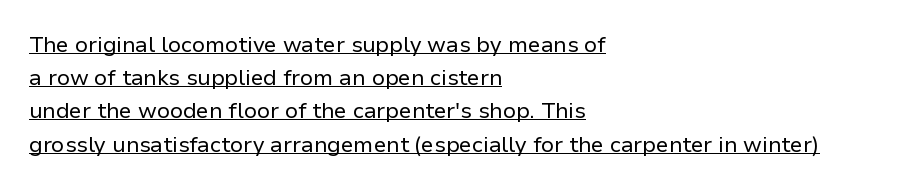
The image shows 22 px text type, upright; set left-aligned, normal line spacing (1.51x), normal letter spacing, underlined.
